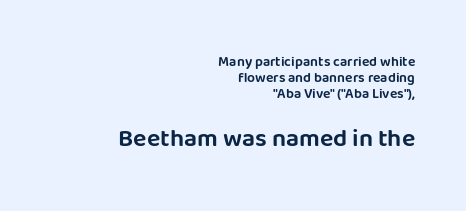
Descender tails drop into unmarked territory. These two chunks differ in scale, with the bottom chunk taking the larger measure. Every row of glyphs terminates at an identical x-position on the right. These lines keep a tight, regular rhythm from letter to letter. Does the lettering tilt? It doesn't — this is upright.
